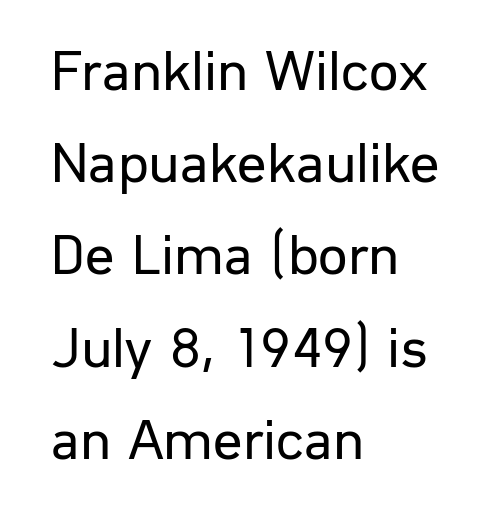
The image shows 58 px regular-weight sans-serif type, upright; set left-aligned, normal line spacing (1.59x), normal letter spacing, not underlined; low stroke contrast and a medium x-height.
